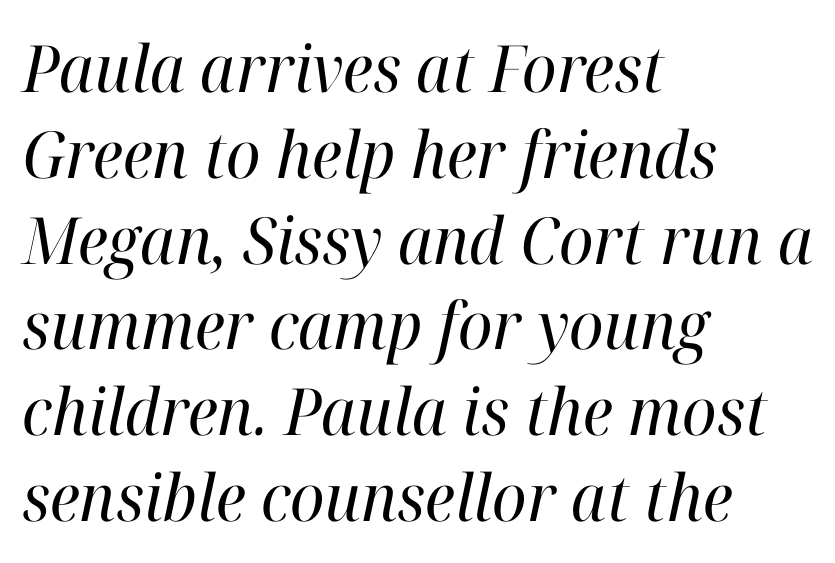
Q: Is the text bold? A: No.
Q: Is the text italic (slanted)? A: Yes, it leans right by about 12 degrees.
Q: Is the typeface a serif or a sans-serif typeface? A: Serif.
Q: Is the text underlined? A: No.
Q: How is the paragraph aligned? A: Left-aligned.
Q: Is the spacing between letters normal or unusually wide? A: Normal.
Q: Is the spacing between lines tight, normal or loose? A: Normal.
Q: Width (condensed, normal, or wide)? A: Normal.
Q: Stroke contrast? A: High.
Q: x-height? A: Medium.
Q: Monospaced? A: No.
